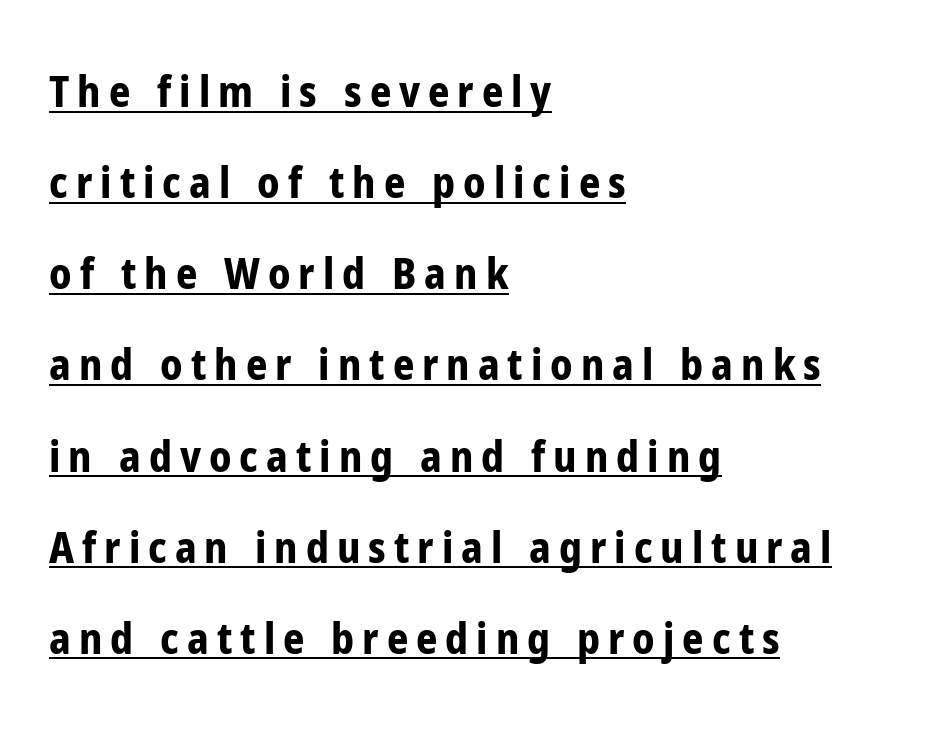
This is underlined copy, the kind a proofreader might mark for attention. Visually the block forms a straight wall on the left and a jagged coastline on the right. Plenty of ink on the page — the face is bold. Widely set lines give the paragraph a tall, airy silhouette. Is this a fixed-width face? No — the glyphs have proportional, varying widths. Font category for this specimen: sans-serif.
